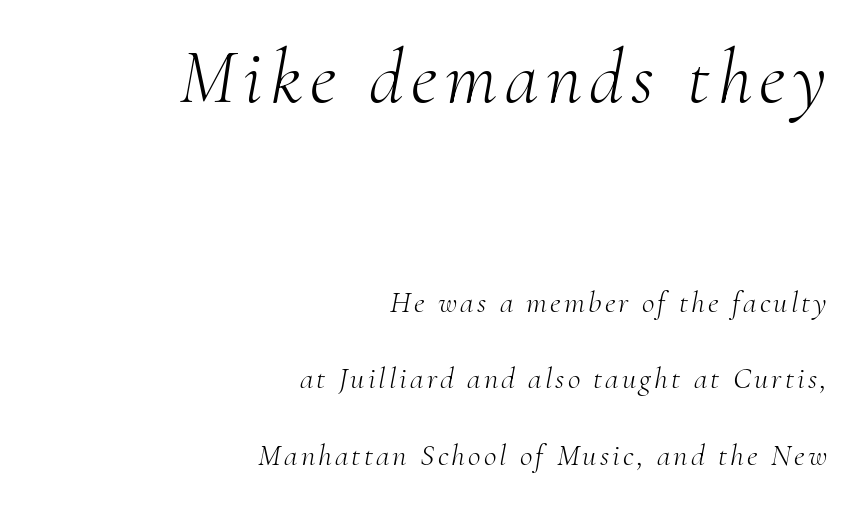
The image shows 77 px light serif type, italic (leaning right); set right-aligned, loose line spacing (2.48x), not underlined; the first (top) block is 2.48x larger; medium stroke contrast and a small x-height.
